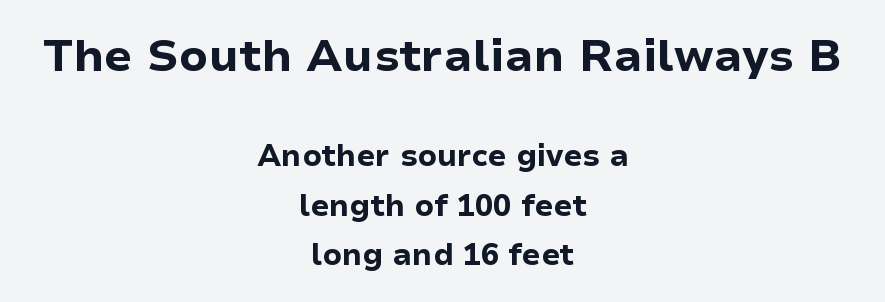
{"serif": "no", "italic": "no", "bold": "yes", "weight": "bold", "width": "normal", "stroke_contrast": "low", "x_height": "medium", "monospaced": "no", "underline": "no", "align": "center", "line_spacing": "normal", "line_spacing_ratio": 1.65, "letter_spacing": "normal", "letter_spacing_em": 0.0, "larger_block": "first", "size_ratio": 1.5, "glyph_px": 45}
